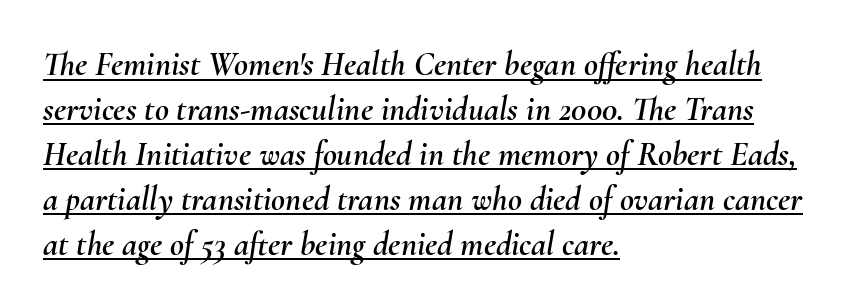
{"italic": "yes", "lean": "right", "slant_degrees": 10, "width": "normal", "stroke_contrast": "medium", "x_height": "small", "monospaced": "no", "underline": "yes", "align": "left", "line_spacing": "normal", "line_spacing_ratio": 1.32, "letter_spacing": "normal", "letter_spacing_em": 0.0, "glyph_px": 34}
